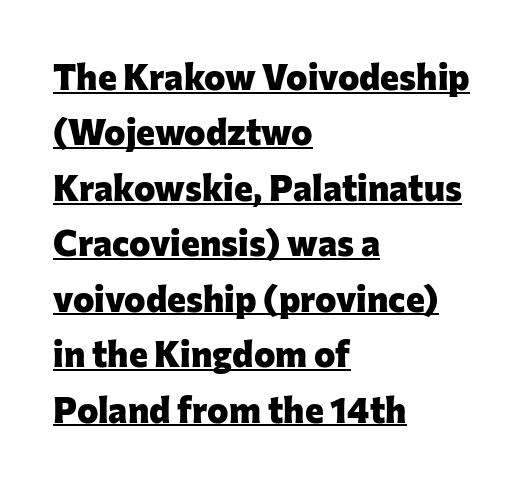
{"serif": "no", "italic": "no", "bold": "yes", "weight": "heavy", "width": "normal", "stroke_contrast": "low", "x_height": "medium", "monospaced": "no", "underline": "yes", "align": "left", "line_spacing": "normal", "line_spacing_ratio": 1.54, "letter_spacing": "normal", "letter_spacing_em": 0.0, "glyph_px": 36}
